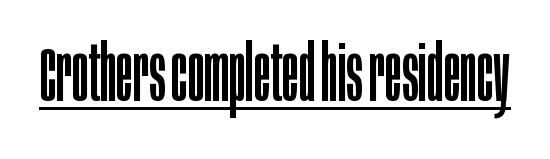
The image shows 77 px regular-weight, condensed sans-serif type, upright; set normal letter spacing, underlined; low stroke contrast and a large x-height.
